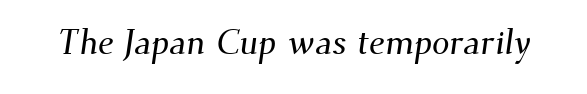
Q: Is the typeface a serif or a sans-serif typeface? A: Serif.
Q: Is the text underlined? A: No.
Q: Is the spacing between letters normal or unusually wide? A: Normal.
Q: Width (condensed, normal, or wide)? A: Normal.
Q: Stroke contrast? A: Medium.
Q: x-height? A: Small.
Q: Monospaced? A: No.
